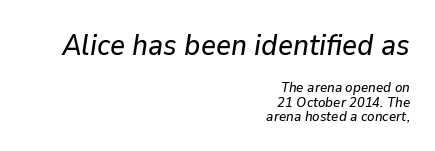
Q: Is the text italic (slanted)? A: Yes, it leans right by about 9 degrees.
Q: Is the text underlined? A: No.
Q: How is the paragraph aligned? A: Right-aligned.
Q: Is the spacing between letters normal or unusually wide? A: Normal.
Q: Is the spacing between lines tight, normal or loose? A: Tight.
Q: Which block of text is set in a larger size, the first (top) or the second (bottom)? A: The first (top) one.
Q: Width (condensed, normal, or wide)? A: Normal.
Q: Stroke contrast? A: Low.
Q: x-height? A: Medium.
Q: Monospaced? A: No.
